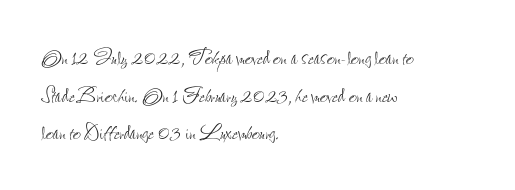
{"bold": "no", "weight": "thin", "width": "condensed", "stroke_contrast": "low", "x_height": "small", "monospaced": "no", "underline": "no", "align": "left", "line_spacing": "normal", "line_spacing_ratio": 1.34, "letter_spacing": "normal", "letter_spacing_em": 0.0, "glyph_px": 28}
